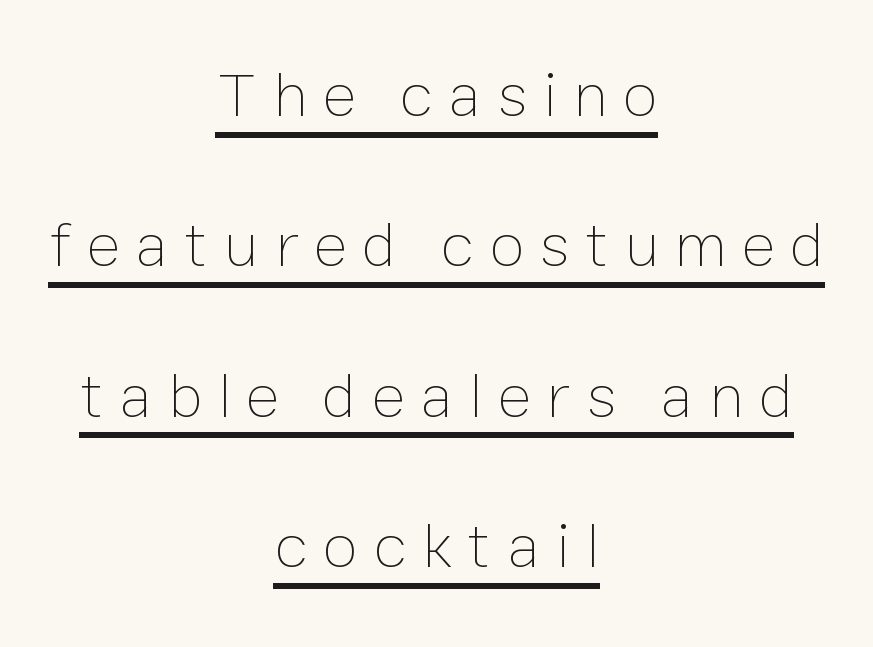
The image shows 64 px thin type, upright; set centered, loose line spacing (2.35x), unusually wide letter spacing (+0.24 em), underlined; low stroke contrast and a medium x-height.
